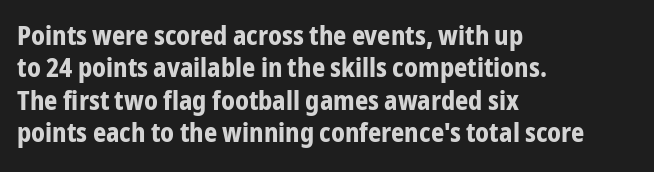
Q: Is the text bold? A: Yes.
Q: Is the text italic (slanted)? A: No, it is upright.
Q: Is the text underlined? A: No.
Q: How is the paragraph aligned? A: Left-aligned.
Q: Is the spacing between letters normal or unusually wide? A: Normal.
Q: Is the spacing between lines tight, normal or loose? A: Normal.
